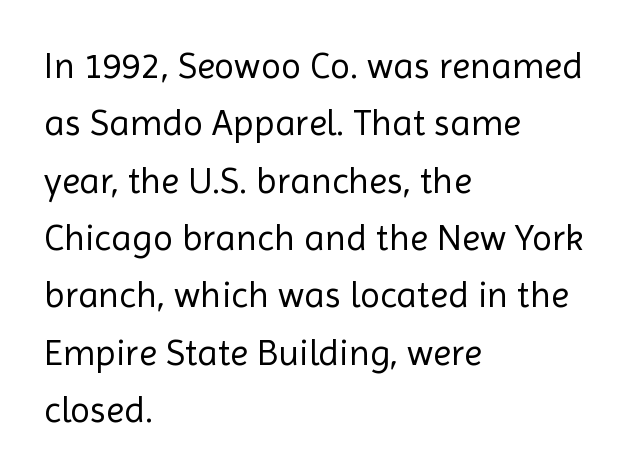
This is not heavy type; no bold has been used. The lettering stays uniformly vertical, giving the passage a roman look. Compared with typical body copy, the letter spacing here is the same. Spacing verdict: proportional, widths tailored to each character.
